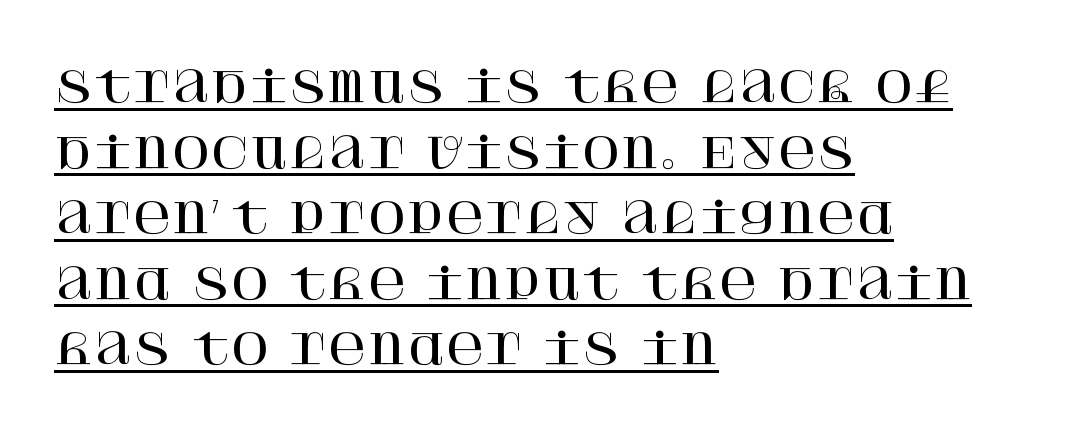
Q: Is the text italic (slanted)? A: No, it is upright.
Q: Is the typeface a serif or a sans-serif typeface? A: Serif.
Q: Is the text underlined? A: Yes.
Q: How is the paragraph aligned? A: Left-aligned.
Q: Is the spacing between letters normal or unusually wide? A: Normal.
Q: Is the spacing between lines tight, normal or loose? A: Normal.
Q: Width (condensed, normal, or wide)? A: Normal.
Q: Stroke contrast? A: High.
Q: x-height? A: Large.
